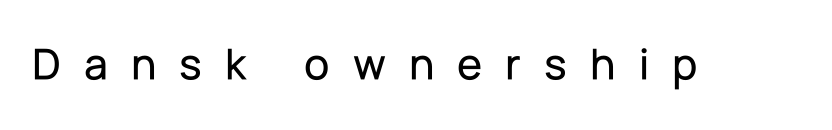
These lines are rendered in a variable-pitch font. The specimen omits any rule beneath the text block's lines. A typesetter would label this face a sans. Tall strokes in this sample are plumb rather than angled. Letter spacing: wide.
